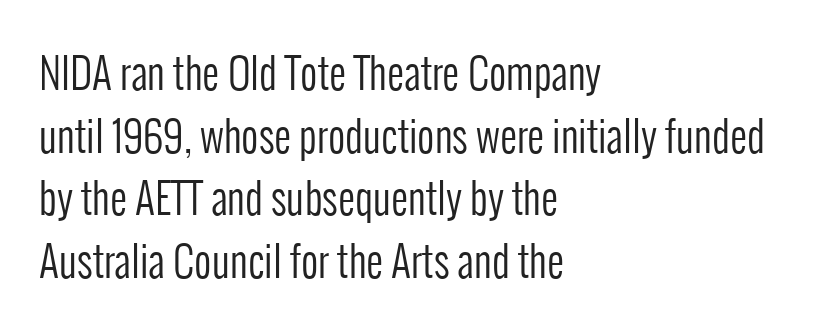
Visually the block forms a straight wall on the left and a jagged coastline on the right. The font's upright variant was chosen for this text. What's the leading like? Ordinary, nothing unusual. A sans-serif font was chosen for this passage.
